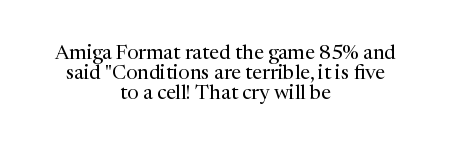
The image shows 20 px text type, upright; set centered, tight line spacing (0.99x), normal letter spacing, not underlined.
